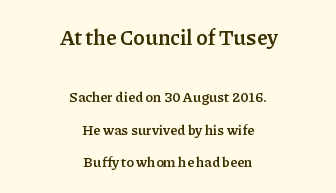
Heft: maximum for text — a bold. The specimen omits any rule beneath the text block's lines. The specimen reads as upright at a glance. How are the letters spaced? Ordinarily, with no added tracking. Is there much room between lines? Yes — plenty of vertical air separates them.
